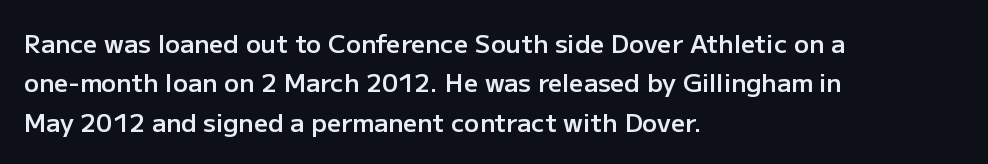
The image shows 25 px text type, upright; set left-aligned, normal line spacing (1.58x), normal letter spacing, not underlined.
